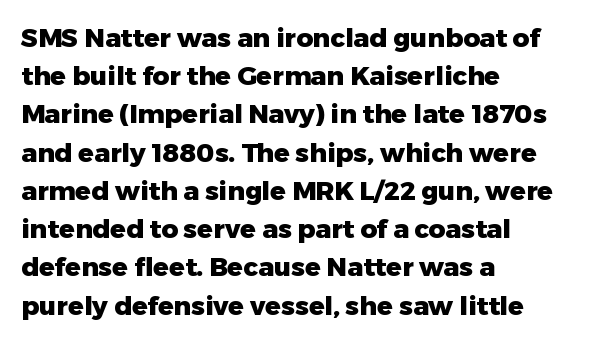
One glance says typical: line gaps are just what's usual. Students, note that the glyphs here touch the page at normal intervals. When letters stand straight like this, we call the style roman or upright. The string is rendered with underlining switched off. Casual observation: everything's shoved over to the left.
